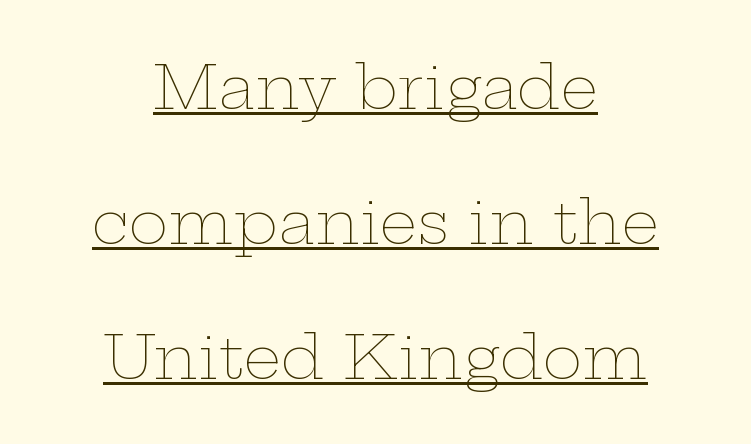
Q: Is the text bold? A: No.
Q: Is the text italic (slanted)? A: No, it is upright.
Q: Is the text underlined? A: Yes.
Q: How is the paragraph aligned? A: Centered.
Q: Is the spacing between letters normal or unusually wide? A: Normal.
Q: Is the spacing between lines tight, normal or loose? A: Loose.
Q: Width (condensed, normal, or wide)? A: Wide.
Q: Stroke contrast? A: Low.
Q: x-height? A: Medium.
Q: Monospaced? A: No.
